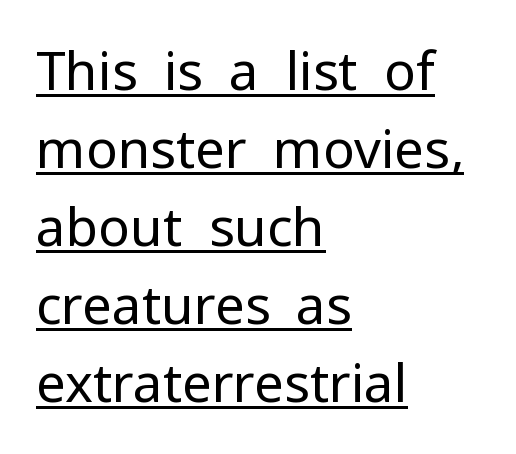
{"serif": "no", "italic": "no", "bold": "no", "weight": "regular", "width": "normal", "stroke_contrast": "low", "x_height": "medium", "monospaced": "no", "underline": "yes", "align": "left", "line_spacing": "normal", "line_spacing_ratio": 1.47, "letter_spacing": "normal", "letter_spacing_em": 0.0, "glyph_px": 53}
